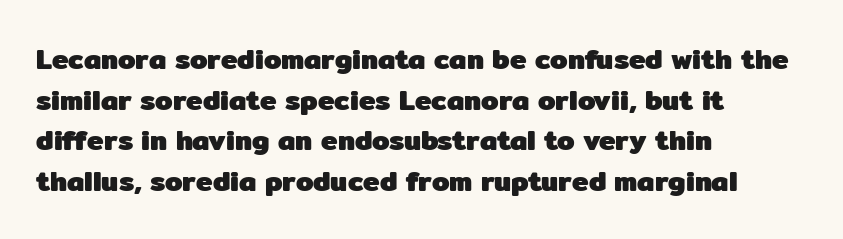
You can tell it's not italic because the verticals are truly vertical. The string is rendered with underlining switched off. This rendering uses left alignment, leaving the right contour irregular. Stroke thickness is high; the sample reads as a true bold. Students, note that the glyphs here touch the page at normal intervals.
